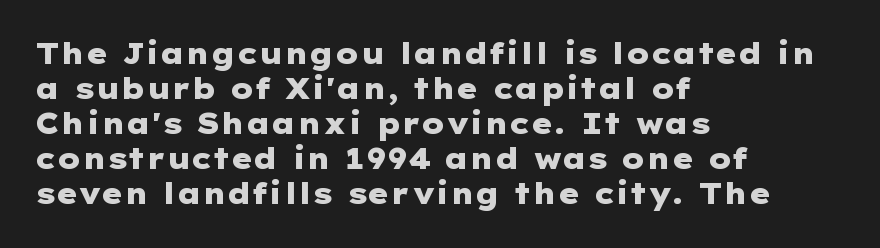
The image shows 29 px heavy, wide sans-serif type, upright; set left-aligned, line spacing 1.21x, normal letter spacing, not underlined; low stroke contrast and a medium x-height.
